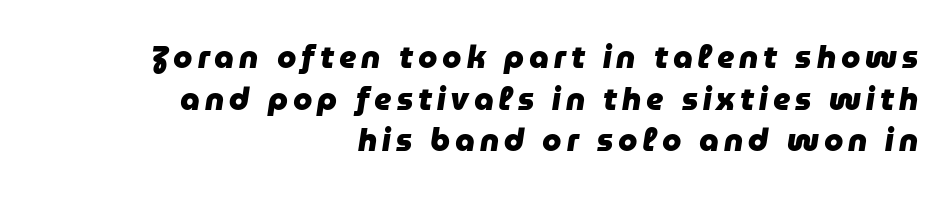
Type without underlining. Emphasis by weight is at full strength: bold. Summary of vertical rhythm: regular, with standard interline spacing. Do the characters align in a grid? No, the font is proportional. Line ends are locked; line starts wander. Does the lettering tilt? It does — this is italic.
